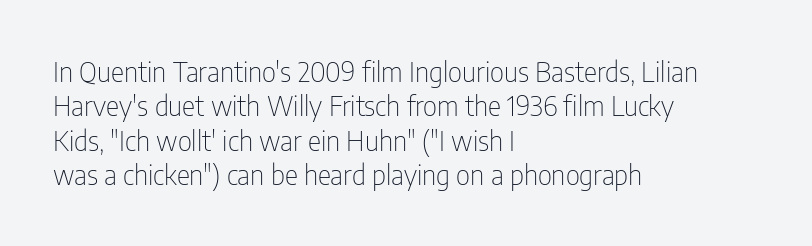
Q: Is the text bold? A: No.
Q: Is the text italic (slanted)? A: No, it is upright.
Q: Is the typeface a serif or a sans-serif typeface? A: Sans-serif.
Q: Is the text underlined? A: No.
Q: How is the paragraph aligned? A: Left-aligned.
Q: Is the spacing between letters normal or unusually wide? A: Normal.
Q: Width (condensed, normal, or wide)? A: Condensed.
Q: Stroke contrast? A: Low.
Q: x-height? A: Medium.
Q: Monospaced? A: No.
